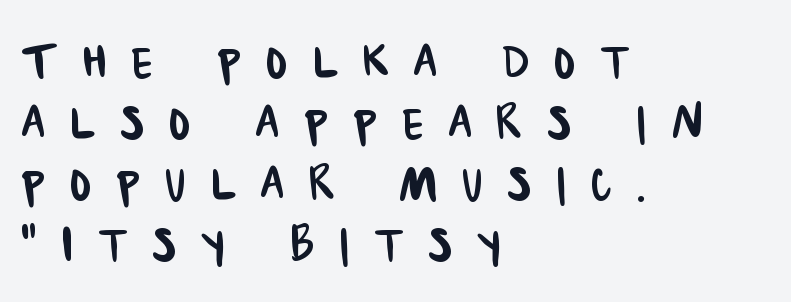
All the whitespace from short lines collects on the right. The passage shown is typed in a proportional face where columns would drift. Characters follow at a spacing far wider than the type designer built in. Stroke terminals: plain, sans-serif. Notice how descenders almost collide with the ascenders below — that's tight leading.
